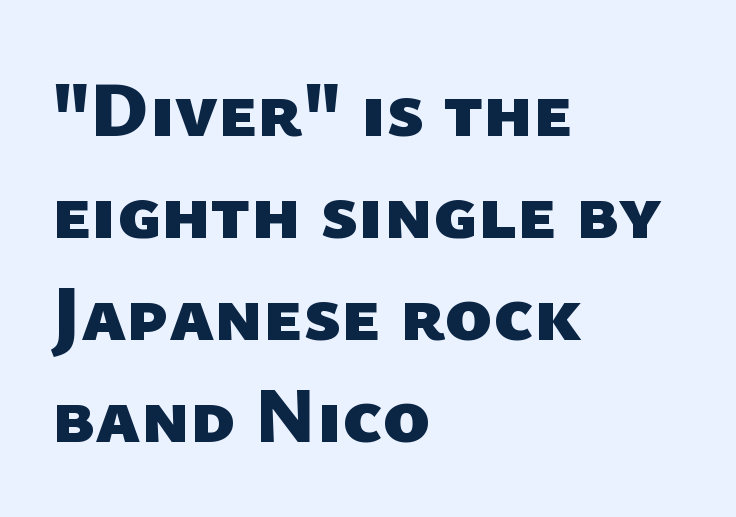
Q: Is the text bold? A: Yes.
Q: Is the typeface a serif or a sans-serif typeface? A: Sans-serif.
Q: Is the text underlined? A: No.
Q: How is the paragraph aligned? A: Left-aligned.
Q: Is the spacing between letters normal or unusually wide? A: Normal.
Q: Is the spacing between lines tight, normal or loose? A: Normal.
Q: Width (condensed, normal, or wide)? A: Normal.
Q: Stroke contrast? A: Low.
Q: x-height? A: Medium.
Q: Monospaced? A: No.
